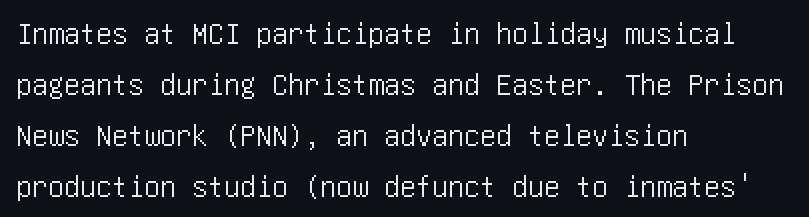
Q: Is the text italic (slanted)? A: No, it is upright.
Q: Is the typeface a serif or a sans-serif typeface? A: Sans-serif.
Q: Is the text underlined? A: No.
Q: How is the paragraph aligned? A: Left-aligned.
Q: Is the spacing between letters normal or unusually wide? A: Normal.
Q: Is the spacing between lines tight, normal or loose? A: Normal.
Q: Width (condensed, normal, or wide)? A: Condensed.
Q: Stroke contrast? A: Low.
Q: x-height? A: Large.
